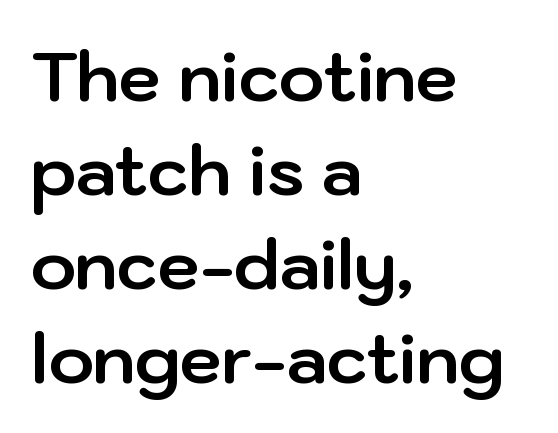
The image shows 68 px bold sans-serif type, upright; set left-aligned, normal line spacing (1.38x), normal letter spacing, not underlined; low stroke contrast and a medium x-height.
